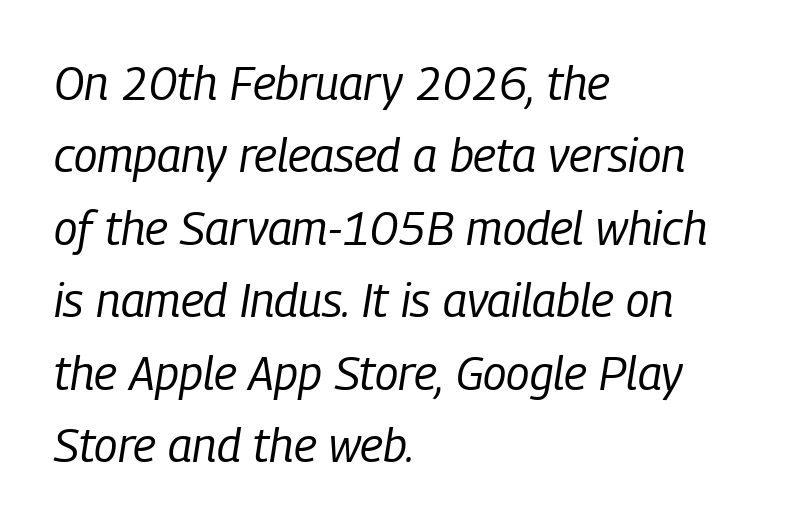
{"italic": "yes", "lean": "right", "slant_degrees": 9, "bold": "no", "weight": "regular", "width": "condensed", "stroke_contrast": "low", "x_height": "medium", "monospaced": "no", "underline": "no", "align": "left", "line_spacing": "normal", "line_spacing_ratio": 1.54, "letter_spacing": "normal", "letter_spacing_em": 0.0, "glyph_px": 47}
